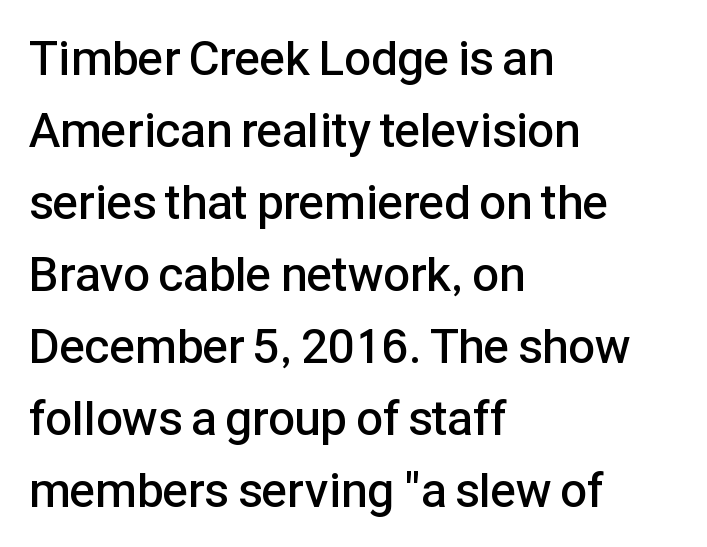
Q: Is the text bold? A: Semi-bold.
Q: Is the text italic (slanted)? A: No, it is upright.
Q: Is the typeface a serif or a sans-serif typeface? A: Sans-serif.
Q: Is the text underlined? A: No.
Q: How is the paragraph aligned? A: Left-aligned.
Q: Is the spacing between letters normal or unusually wide? A: Normal.
Q: Is the spacing between lines tight, normal or loose? A: Normal.
Q: Width (condensed, normal, or wide)? A: Normal.
Q: Stroke contrast? A: Low.
Q: x-height? A: Medium.
Q: Monospaced? A: No.
